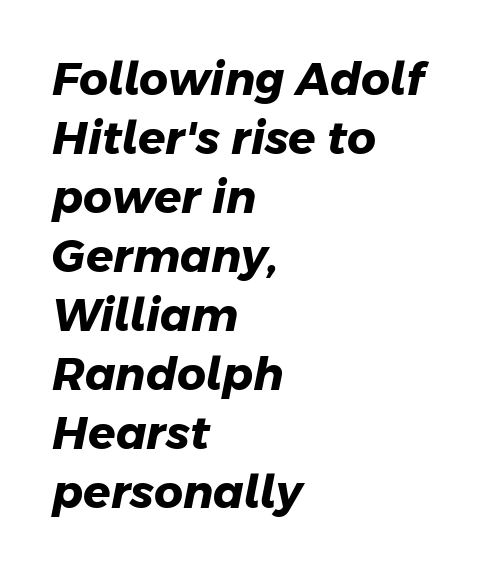
The image shows 45 px heavy sans-serif type; set left-aligned, normal line spacing (1.31x), normal letter spacing, not underlined; low stroke contrast and a medium x-height.
